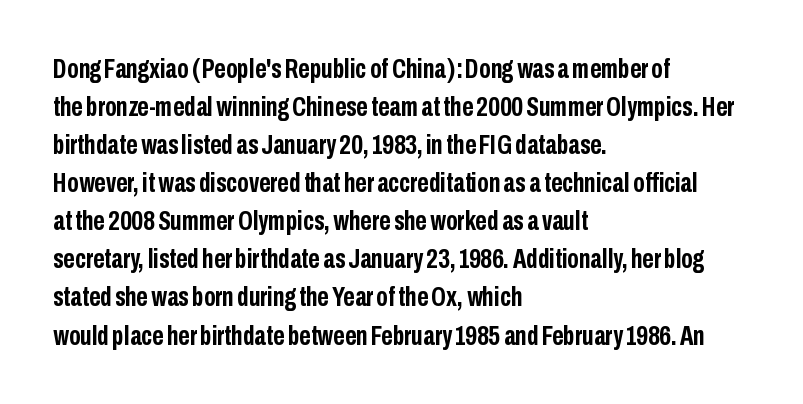
Tall strokes in this sample are plumb rather than angled. Heft: maximum for text — a bold. Notice how the passage keeps a crisp vertical edge on the left only. Interline gaps are of average width in this sample. To sum up the face: it is a sans, with no serifs. Standard letterfit; no display-style spreading of the glyphs.
